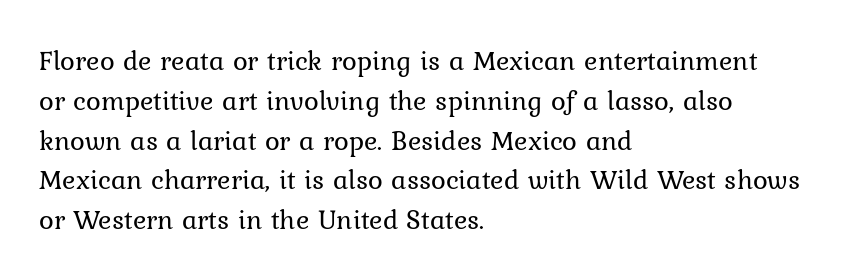
Q: Is the text bold? A: No.
Q: Is the text italic (slanted)? A: No, it is upright.
Q: Is the typeface a serif or a sans-serif typeface? A: Serif.
Q: Is the text underlined? A: No.
Q: How is the paragraph aligned? A: Left-aligned.
Q: Is the spacing between letters normal or unusually wide? A: Normal.
Q: Is the spacing between lines tight, normal or loose? A: Normal.
Q: Width (condensed, normal, or wide)? A: Normal.
Q: Stroke contrast? A: Low.
Q: x-height? A: Medium.
Q: Monospaced? A: No.
